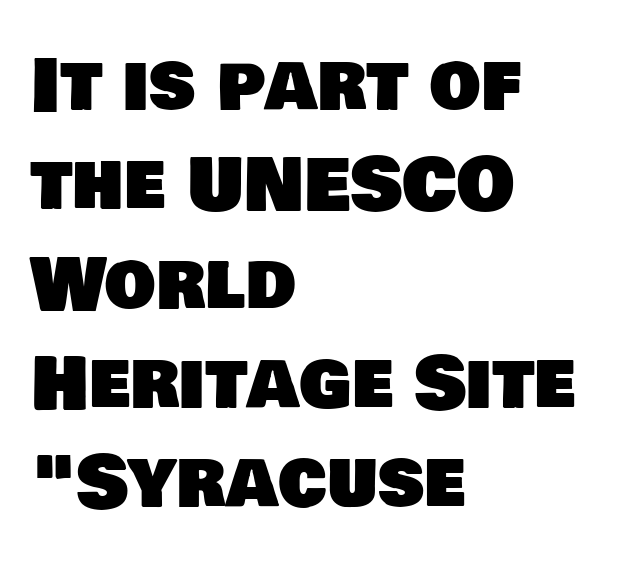
The image shows 72 px sans-serif type; set left-aligned, normal line spacing (1.38x), normal letter spacing, not underlined; low stroke contrast and a large x-height.
